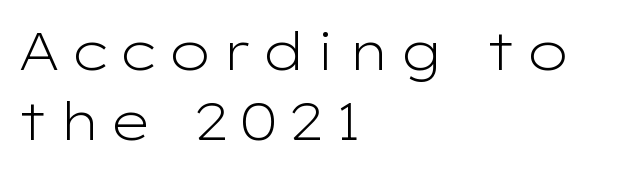
{"serif": "no", "italic": "no", "bold": "no", "weight": "light", "width": "wide", "stroke_contrast": "low", "x_height": "medium", "monospaced": "no", "underline": "no", "align": "left", "line_spacing": "normal", "line_spacing_ratio": 1.32, "glyph_px": 53}
